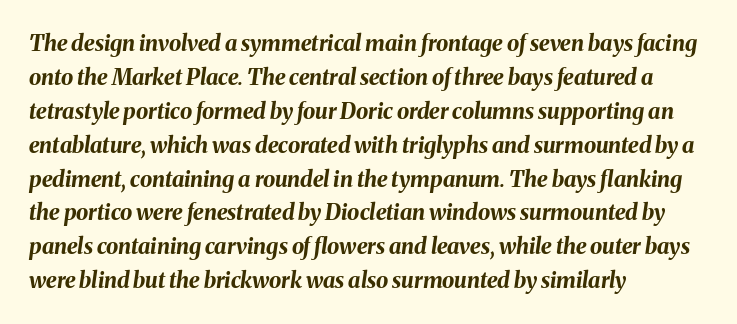
The image shows 22 px bold type, italic (leaning right); set left-aligned, normal line spacing (1.54x), normal letter spacing, not underlined.
